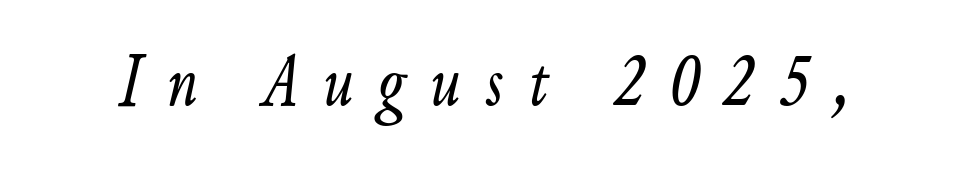
Q: Is the text bold? A: No.
Q: Is the text italic (slanted)? A: Yes, it leans right by about 9 degrees.
Q: Is the text underlined? A: No.
Q: Is the spacing between letters normal or unusually wide? A: Unusually wide.
Q: Width (condensed, normal, or wide)? A: Condensed.
Q: Stroke contrast? A: Low.
Q: x-height? A: Small.
Q: Monospaced? A: No.
